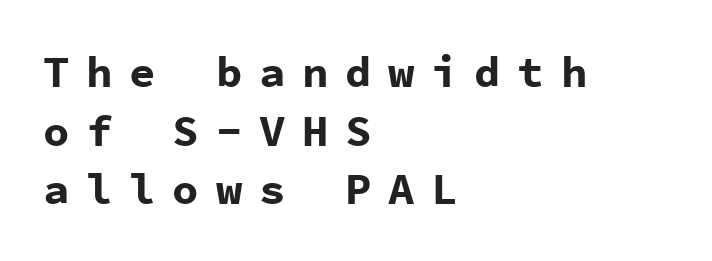
A typesetter would call this monospace, since all characters share one set width. Is this a sans? Yes — the strokes have no serifs. Compared with typical paragraphs, the rows here are spaced about the same. Check the space under the baseline: it is left empty. These lines are set flush left with a ragged right edge.
